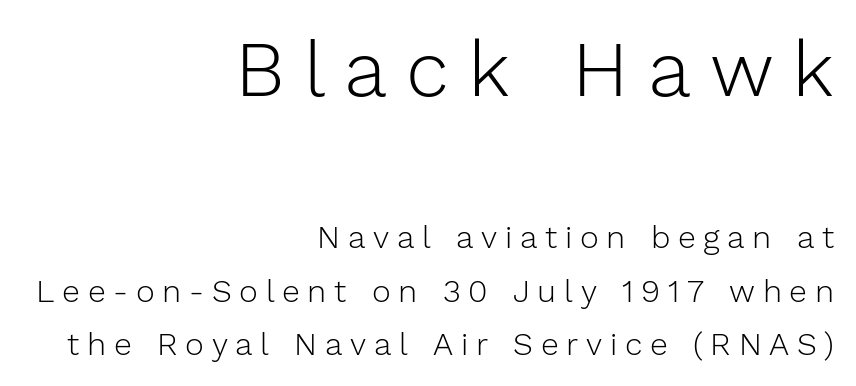
{"serif": "no", "italic": "no", "bold": "no", "weight": "light", "width": "normal", "stroke_contrast": "low", "x_height": "medium", "monospaced": "no", "underline": "no", "align": "right", "line_spacing": "normal", "line_spacing_ratio": 1.68, "letter_spacing": "wide", "letter_spacing_em": 0.24, "larger_block": "first", "size_ratio": 2.47, "glyph_px": 79}
